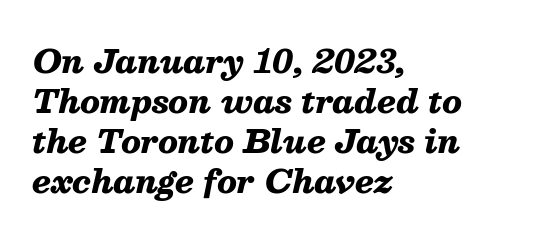
Q: Is the text bold? A: Yes.
Q: Is the text italic (slanted)? A: Yes, it leans right by about 13 degrees.
Q: Is the text underlined? A: No.
Q: How is the paragraph aligned? A: Left-aligned.
Q: Is the spacing between letters normal or unusually wide? A: Normal.
Q: Is the spacing between lines tight, normal or loose? A: Normal.
Q: Width (condensed, normal, or wide)? A: Normal.
Q: Stroke contrast? A: Medium.
Q: x-height? A: Medium.
Q: Monospaced? A: No.
